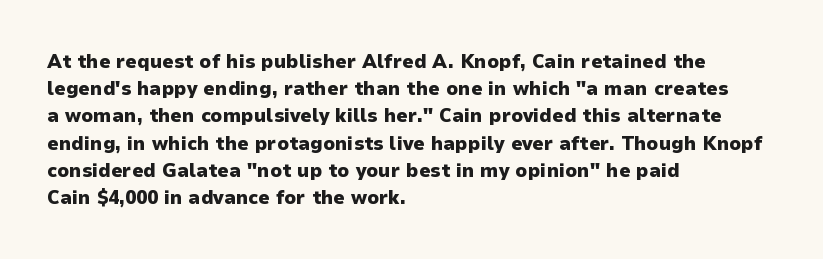
{"italic": "no", "bold": "yes", "underline": "no", "align": "left", "line_spacing": "normal", "line_spacing_ratio": 1.36, "letter_spacing": "normal", "letter_spacing_em": 0.0, "glyph_px": 20}
